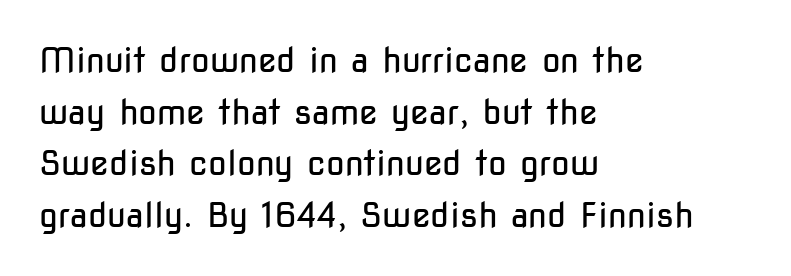
{"serif": "no", "italic": "no", "bold": "no", "weight": "regular", "width": "condensed", "stroke_contrast": "low", "x_height": "medium", "monospaced": "no", "underline": "no", "align": "left", "line_spacing": "normal", "line_spacing_ratio": 1.52, "letter_spacing": "normal", "letter_spacing_em": 0.0, "glyph_px": 34}
